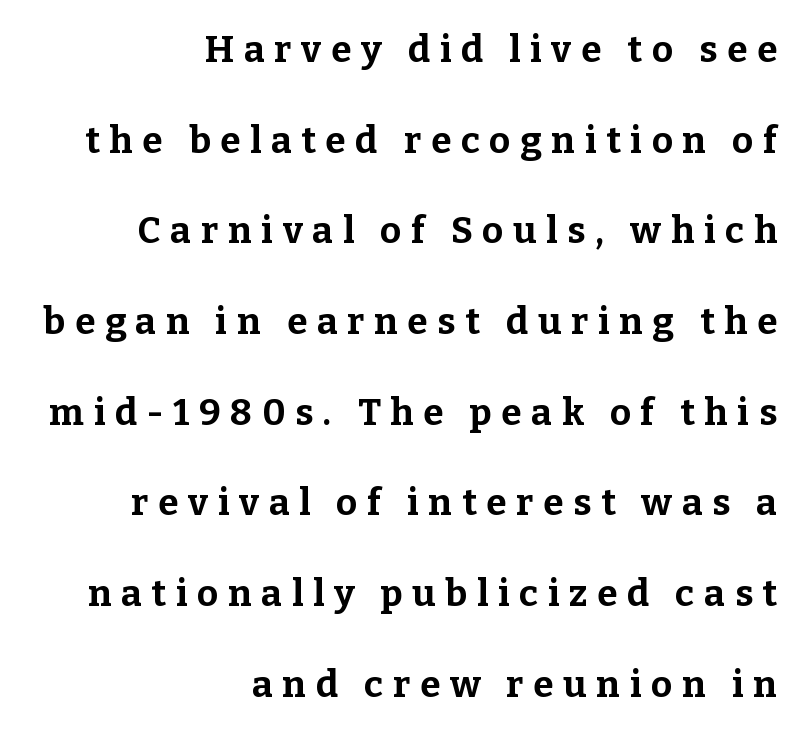
Q: Is the text bold? A: Yes.
Q: Is the text italic (slanted)? A: No, it is upright.
Q: Is the typeface a serif or a sans-serif typeface? A: Serif.
Q: Is the text underlined? A: No.
Q: How is the paragraph aligned? A: Right-aligned.
Q: Is the spacing between letters normal or unusually wide? A: Unusually wide.
Q: Is the spacing between lines tight, normal or loose? A: Loose.
Q: Width (condensed, normal, or wide)? A: Normal.
Q: Stroke contrast? A: Low.
Q: x-height? A: Medium.
Q: Monospaced? A: No.
